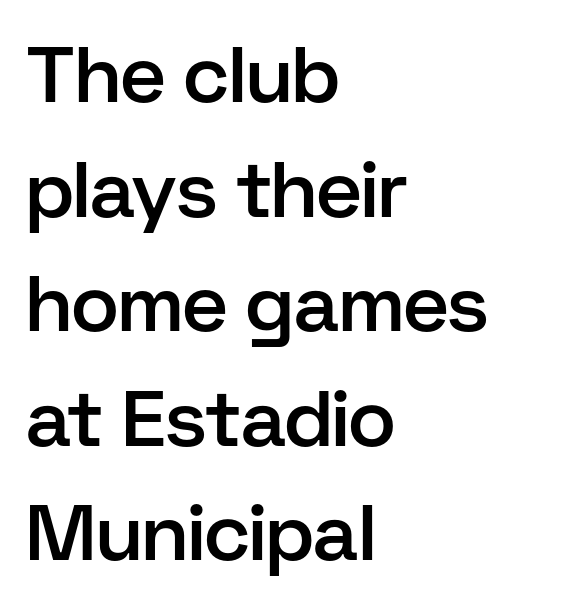
{"serif": "no", "italic": "no", "bold": "semi", "weight": "semibold", "width": "normal", "stroke_contrast": "low", "x_height": "medium", "monospaced": "no", "underline": "no", "align": "left", "line_spacing": "normal", "line_spacing_ratio": 1.45, "letter_spacing": "normal", "letter_spacing_em": 0.0, "glyph_px": 79}
